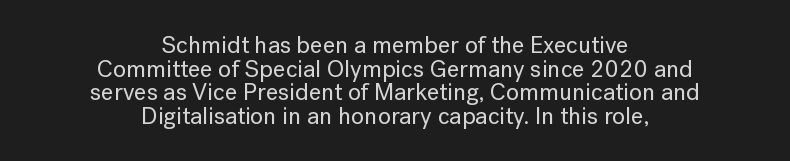
The paragraph shown floats in the horizontal middle. Quick note: underline off. Does the lettering tilt? It doesn't — this is upright. Inter-character spacing is left at the font's built-in metrics. In terms of leading, this rendering errs on the cramped side.
